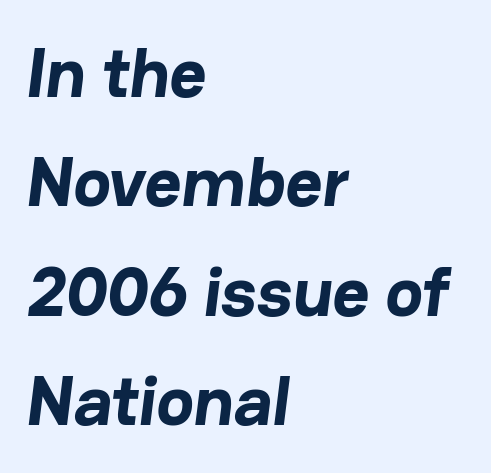
Typographically, this falls in the sans-serif category. This sample is left-justified, so line endings fall wherever the words run out. Here the designer chose a conventional face with non-uniform glyph widths. Clear beneath every line of the passage. Emphasis by weight is at full strength: bold. Honestly, the letter spacing is just normal — you wouldn't notice it.
